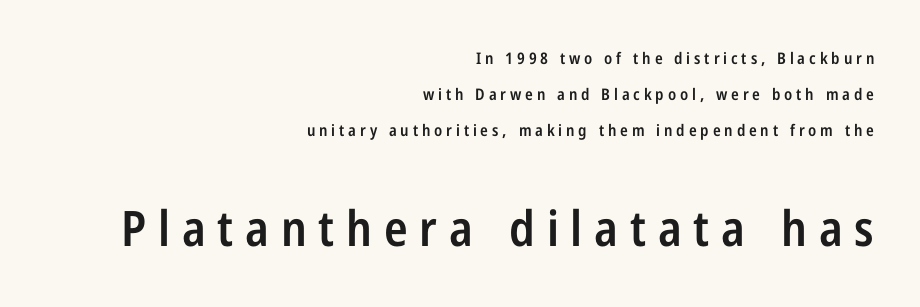
{"serif": "no", "italic": "no", "bold": "semi", "weight": "semibold", "width": "condensed", "stroke_contrast": "low", "x_height": "medium", "monospaced": "no", "underline": "no", "align": "right", "line_spacing": "loose", "line_spacing_ratio": 2.24, "letter_spacing": "wide", "letter_spacing_em": 0.24, "larger_block": "second", "size_ratio": 3.06, "glyph_px": 49}
